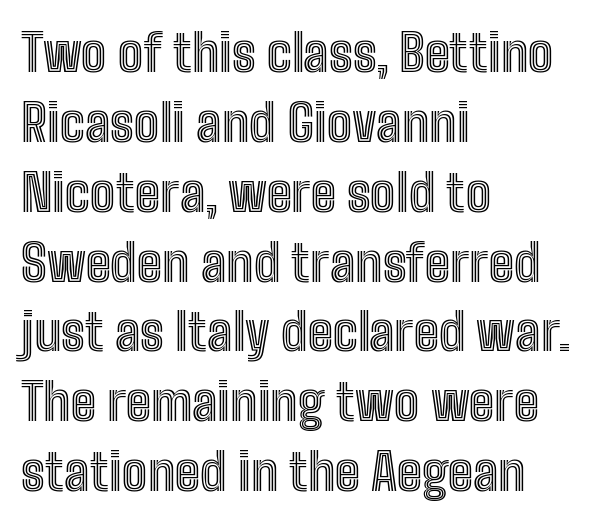
Looks like regular typesetting: each glyph gets only the width it needs. In terms of posture, this sample is upright. Regular leading. One-word summary of the alignment: left. Each word holds together tightly as a unit, with standard inter-letter gaps.
